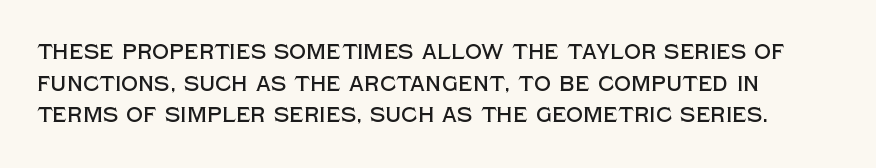
The image shows 21 px text type, upright; set normal line spacing (1.51x), normal letter spacing, not underlined.
